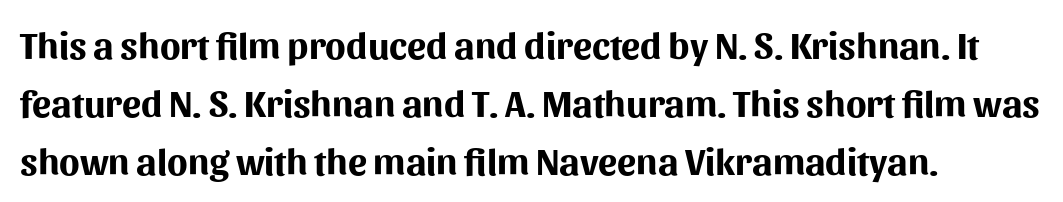
Q: Is the text bold? A: Yes.
Q: Is the text italic (slanted)? A: No, it is upright.
Q: Is the typeface a serif or a sans-serif typeface? A: Sans-serif.
Q: Is the text underlined? A: No.
Q: How is the paragraph aligned? A: Left-aligned.
Q: Is the spacing between letters normal or unusually wide? A: Normal.
Q: Is the spacing between lines tight, normal or loose? A: Normal.
Q: Width (condensed, normal, or wide)? A: Normal.
Q: Stroke contrast? A: Medium.
Q: x-height? A: Medium.
Q: Monospaced? A: No.
